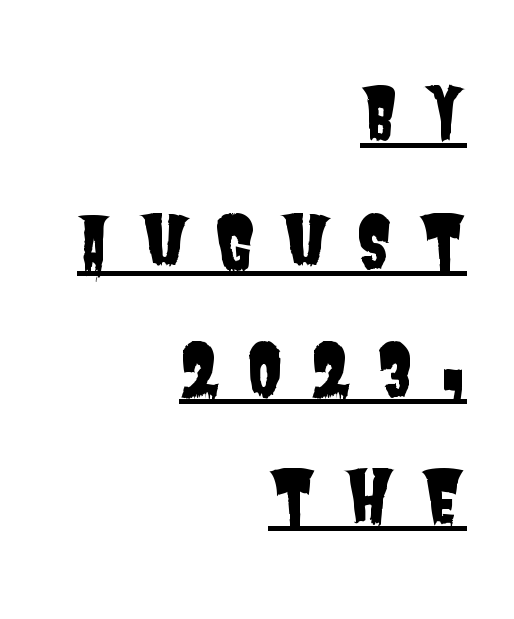
The passage shown is underscored from start to finish. You could not count columns in this text — the font is proportionally spaced. The typeface chosen for these lines omits serifs. Loose tracking; the words dissolve into strings of separated letters. Teacher's note: observe the even right margin — that is flush-right alignment.
